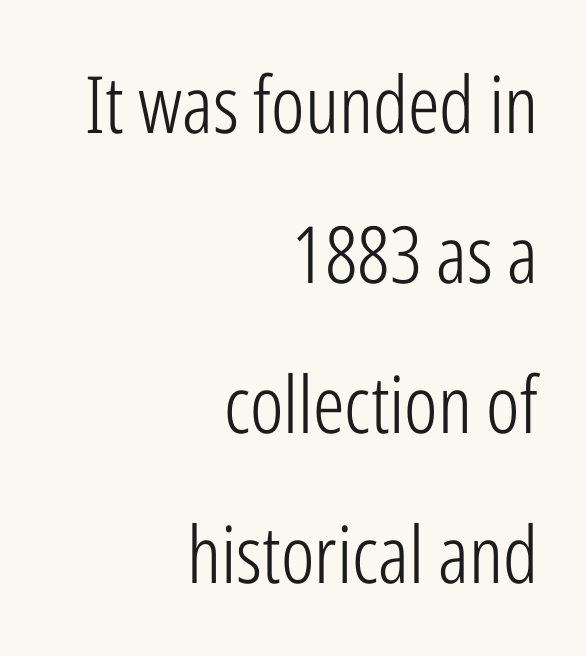
Q: Is the text bold? A: No.
Q: Is the text italic (slanted)? A: No, it is upright.
Q: Is the typeface a serif or a sans-serif typeface? A: Sans-serif.
Q: Is the text underlined? A: No.
Q: How is the paragraph aligned? A: Right-aligned.
Q: Is the spacing between letters normal or unusually wide? A: Normal.
Q: Is the spacing between lines tight, normal or loose? A: Loose.
Q: Width (condensed, normal, or wide)? A: Condensed.
Q: Stroke contrast? A: Low.
Q: x-height? A: Medium.
Q: Monospaced? A: No.
